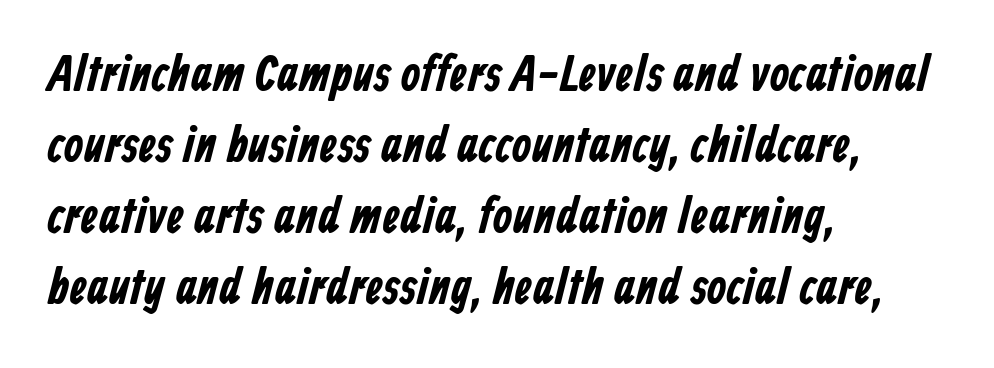
Q: Is the typeface a serif or a sans-serif typeface? A: Sans-serif.
Q: Is the text underlined? A: No.
Q: How is the paragraph aligned? A: Left-aligned.
Q: Is the spacing between letters normal or unusually wide? A: Normal.
Q: Is the spacing between lines tight, normal or loose? A: Normal.
Q: Width (condensed, normal, or wide)? A: Condensed.
Q: Stroke contrast? A: Low.
Q: x-height? A: Medium.
Q: Monospaced? A: No.
